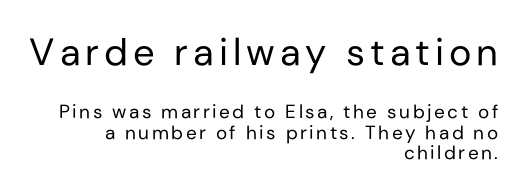
The image shows 38 px regular-weight sans-serif type, upright; set right-aligned, tight line spacing (1.09x), not underlined; the first (top) block is 2.0x larger; low stroke contrast and a medium x-height.
